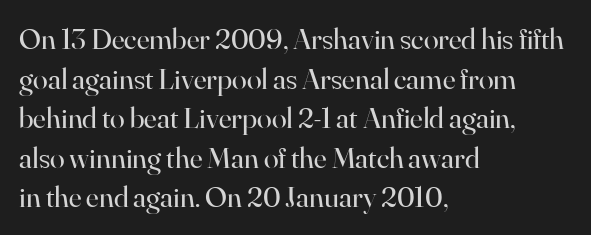
The rag falls on the right side of this text block. Horizontal bands of white between lines are of average thickness. Is the stroke heavy? The answer is a plain regular-or-lighter. Yep, those are serifs on the letters.
